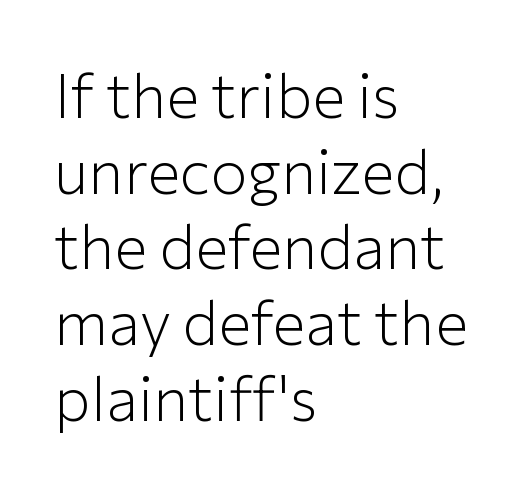
These lines are rendered in a variable-pitch font. Leftover space on each line is placed entirely after the last word. Font category for this specimen: sans-serif. Descenders are the only things crossing below the line.
